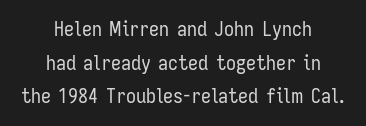
Q: Is the text bold? A: No.
Q: Is the text italic (slanted)? A: No, it is upright.
Q: Is the text underlined? A: No.
Q: How is the paragraph aligned? A: Centered.
Q: Is the spacing between letters normal or unusually wide? A: Normal.
Q: Is the spacing between lines tight, normal or loose? A: Normal.
